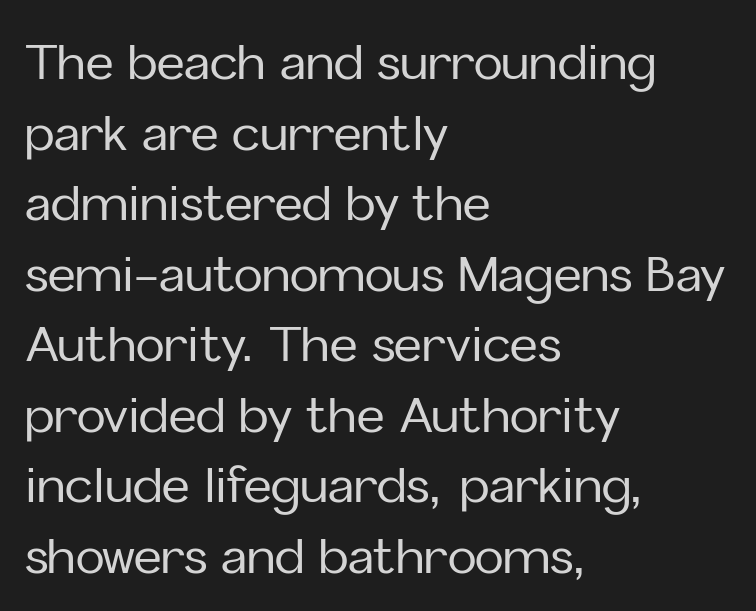
Q: Is the text italic (slanted)? A: No, it is upright.
Q: Is the typeface a serif or a sans-serif typeface? A: Sans-serif.
Q: Is the text underlined? A: No.
Q: How is the paragraph aligned? A: Left-aligned.
Q: Is the spacing between letters normal or unusually wide? A: Normal.
Q: Is the spacing between lines tight, normal or loose? A: Normal.
Q: Width (condensed, normal, or wide)? A: Normal.
Q: Stroke contrast? A: Low.
Q: x-height? A: Medium.
Q: Monospaced? A: No.
